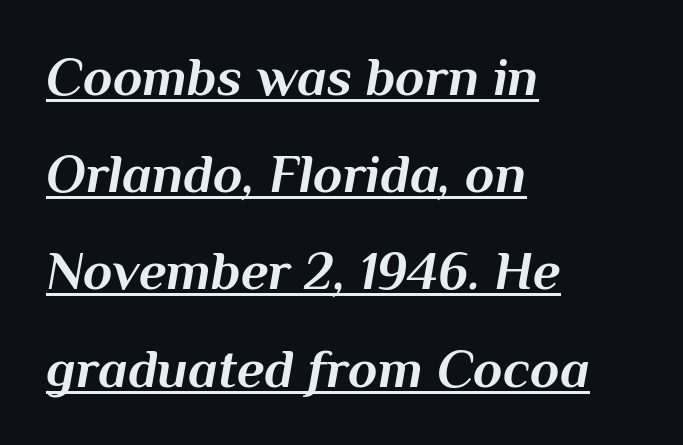
The image shows 54 px bold type, italic (leaning right); set left-aligned, line spacing 1.8x, normal letter spacing, underlined; medium stroke contrast and a medium x-height.
